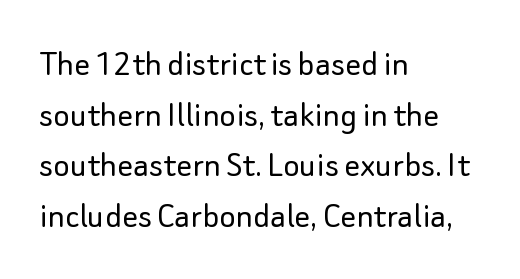
The image shows 39 px light sans-serif type, upright; set left-aligned, normal line spacing (1.3x), normal letter spacing, not underlined; low stroke contrast and a small x-height.
